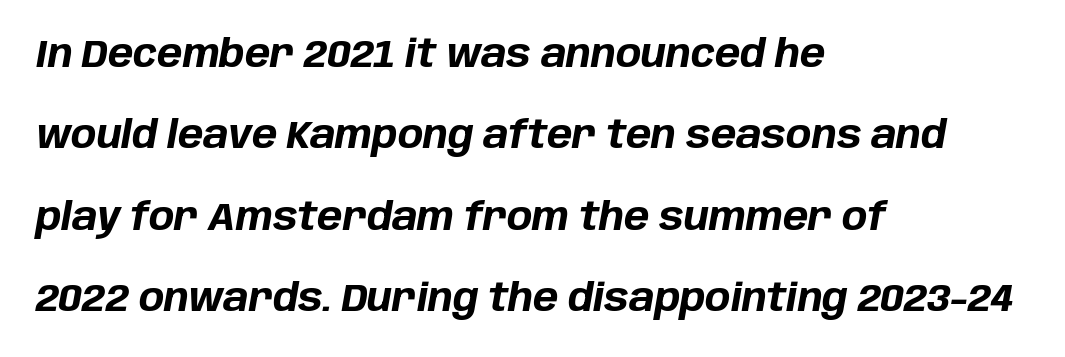
Layout note: lines flush left. Baseline-to-baseline distance is far greater than the letter height. Standard letterfit; no display-style spreading of the glyphs. Typographic density is high because the face is bold.
